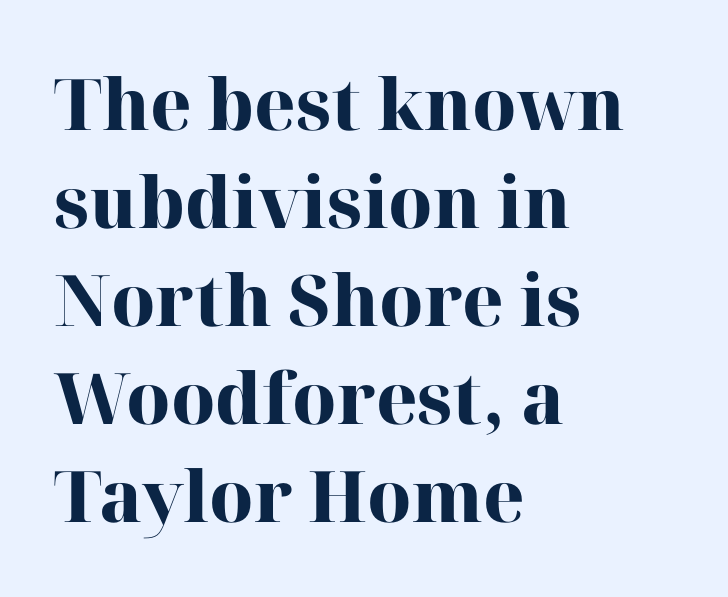
{"serif": "yes", "italic": "no", "bold": "yes", "weight": "heavy", "width": "normal", "stroke_contrast": "high", "x_height": "medium", "monospaced": "no", "underline": "no", "align": "left", "line_spacing": "normal", "line_spacing_ratio": 1.38, "letter_spacing": "normal", "letter_spacing_em": 0.0, "glyph_px": 71}
